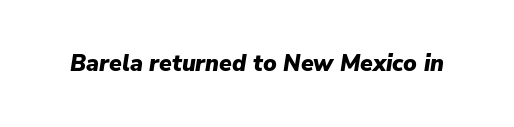
The image shows 23 px bold type, italic (leaning right); set normal letter spacing, not underlined.
